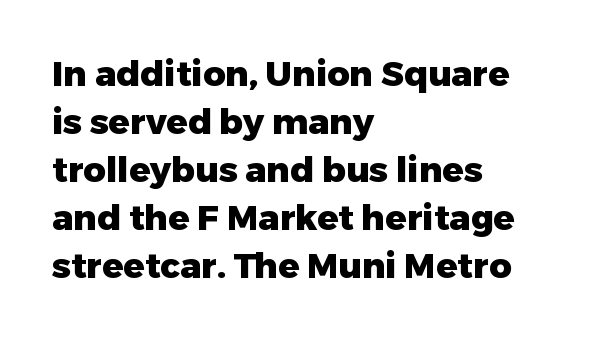
Q: Is the text bold? A: Yes.
Q: Is the text italic (slanted)? A: No, it is upright.
Q: Is the typeface a serif or a sans-serif typeface? A: Sans-serif.
Q: Is the text underlined? A: No.
Q: How is the paragraph aligned? A: Left-aligned.
Q: Is the spacing between letters normal or unusually wide? A: Normal.
Q: Is the spacing between lines tight, normal or loose? A: Normal.
Q: Width (condensed, normal, or wide)? A: Normal.
Q: Stroke contrast? A: Low.
Q: x-height? A: Medium.
Q: Monospaced? A: No.
